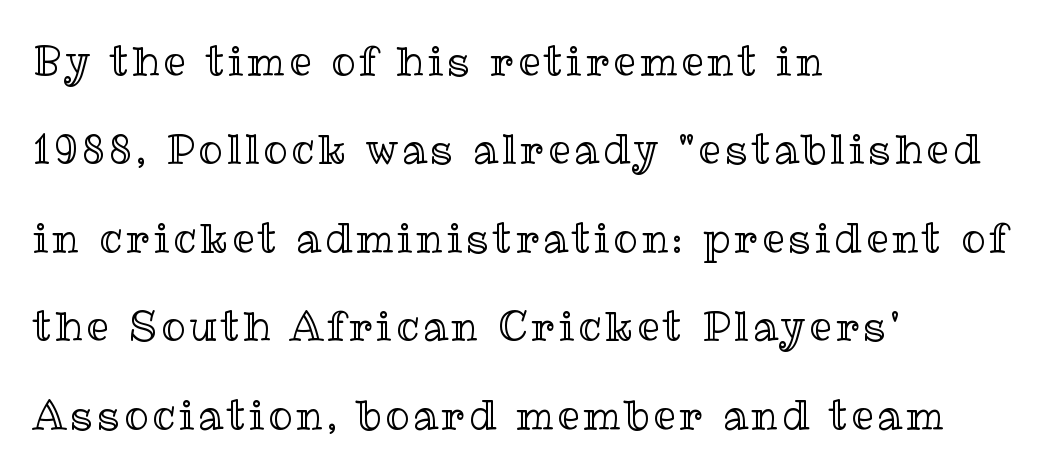
{"italic": "no", "width": "normal", "x_height": "medium", "monospaced": "no", "underline": "no", "align": "left", "line_spacing": "loose", "line_spacing_ratio": 2.21, "glyph_px": 40}
